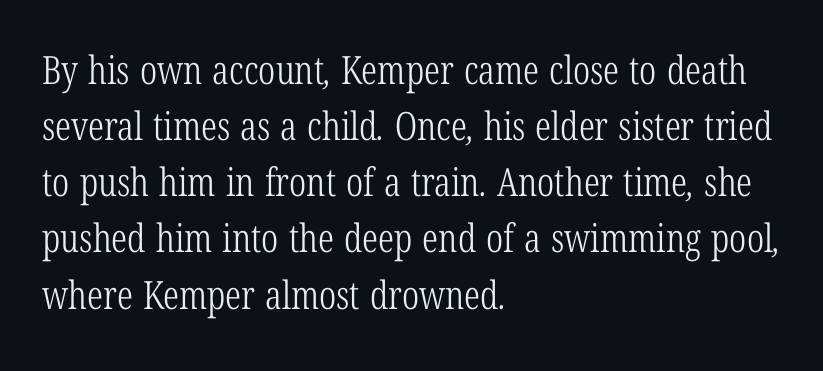
Q: Is the text bold? A: No.
Q: Is the typeface a serif or a sans-serif typeface? A: Serif.
Q: Is the text underlined? A: No.
Q: How is the paragraph aligned? A: Left-aligned.
Q: Is the spacing between letters normal or unusually wide? A: Normal.
Q: Is the spacing between lines tight, normal or loose? A: Normal.
Q: Width (condensed, normal, or wide)? A: Condensed.
Q: Stroke contrast? A: Low.
Q: x-height? A: Medium.
Q: Monospaced? A: No.
